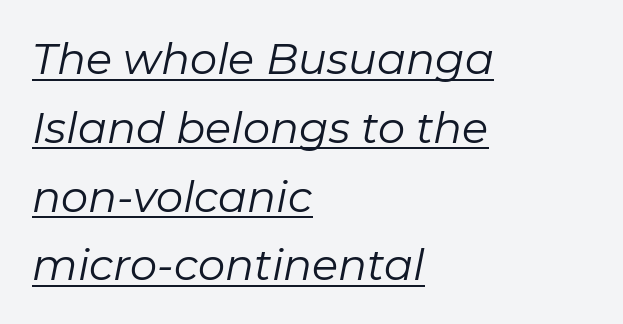
The image shows 43 px regular-weight type, italic (leaning right); set left-aligned, normal line spacing (1.6x), normal letter spacing, underlined; low stroke contrast and a medium x-height.
